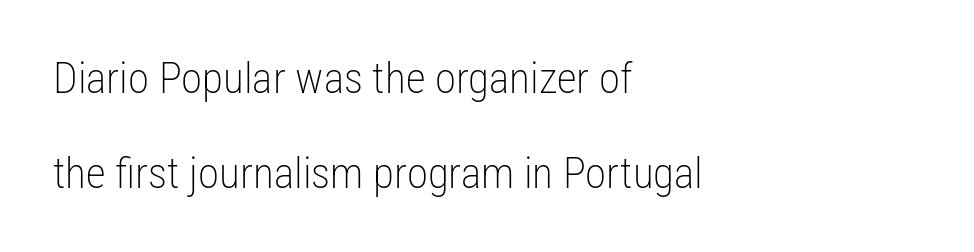
Line starts are locked; line ends wander. Default kerning and tracking; the words read as compact shapes. Unlike italic type, these characters show no tilt at all. The gap between lines stays unmarked. This sample uses a sans-serif face. Weight: regular or lighter.
